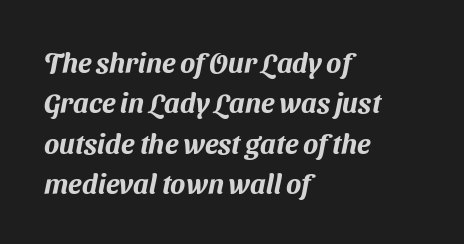
{"serif": "no", "width": "normal", "stroke_contrast": "medium", "x_height": "medium", "monospaced": "no", "underline": "no", "align": "left", "line_spacing": "normal", "line_spacing_ratio": 1.44, "letter_spacing": "normal", "letter_spacing_em": 0.0, "glyph_px": 28}
